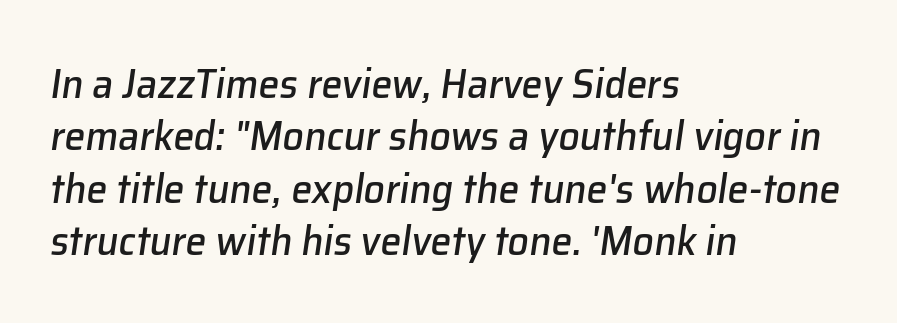
The image shows 42 px text type, italic (leaning right); set left-aligned, normal line spacing (1.25x), normal letter spacing, not underlined; low stroke contrast and a medium x-height.
